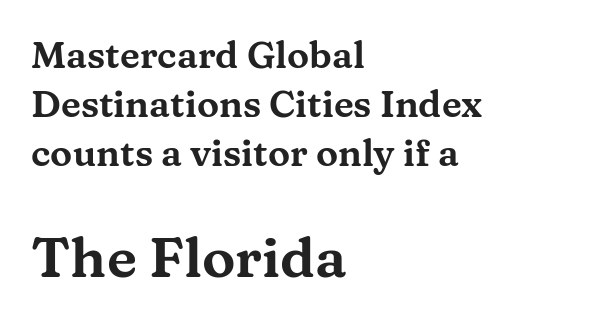
{"serif": "yes", "italic": "no", "width": "wide", "stroke_contrast": "medium", "x_height": "medium", "monospaced": "no", "underline": "no", "align": "left", "line_spacing": "normal", "line_spacing_ratio": 1.32, "letter_spacing": "normal", "letter_spacing_em": 0.0, "larger_block": "second", "size_ratio": 1.51, "glyph_px": 56}
